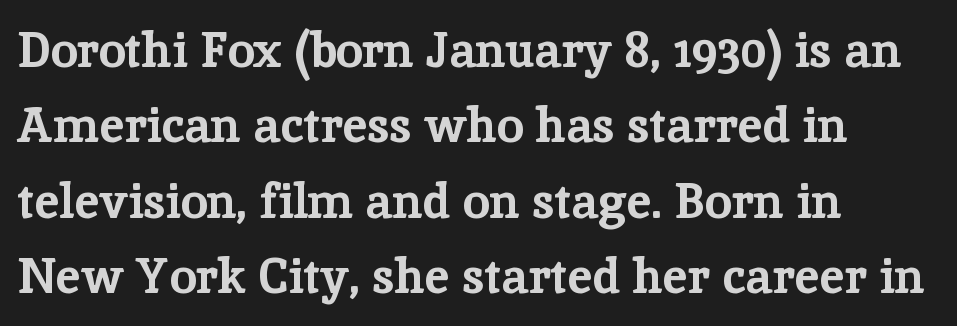
{"serif": "yes", "italic": "no", "bold": "yes", "weight": "bold", "width": "normal", "stroke_contrast": "low", "x_height": "medium", "monospaced": "no", "underline": "no", "align": "left", "line_spacing": "normal", "line_spacing_ratio": 1.54, "letter_spacing": "normal", "letter_spacing_em": 0.0, "glyph_px": 49}
